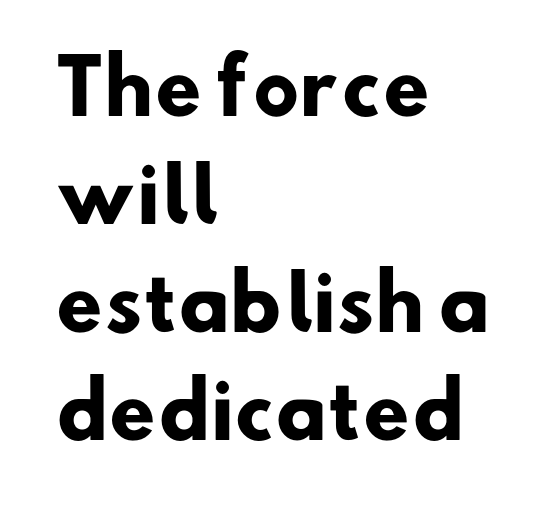
The image shows 74 px heavy sans-serif type; set left-aligned, normal line spacing (1.46x), normal letter spacing, not underlined; low stroke contrast and a small x-height.
